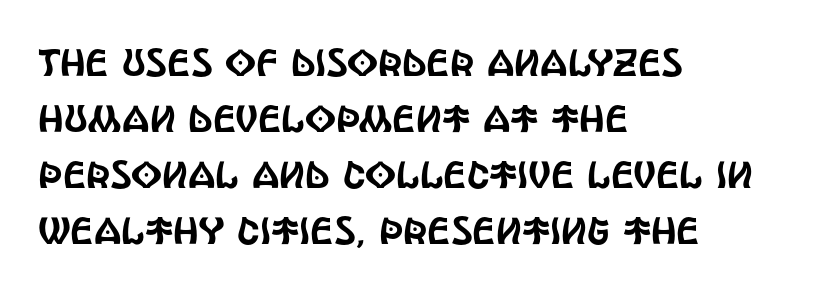
{"serif": "no", "italic": "no", "width": "condensed", "x_height": "large", "monospaced": "no", "underline": "no", "align": "left", "line_spacing": "normal", "line_spacing_ratio": 1.47, "letter_spacing": "normal", "letter_spacing_em": 0.0, "glyph_px": 38}
